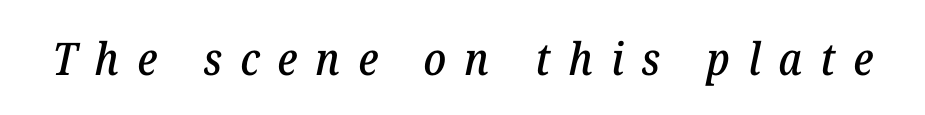
The image shows 45 px serif type, italic (leaning right); set unusually wide letter spacing (+0.4 em), not underlined; low stroke contrast and a medium x-height.
